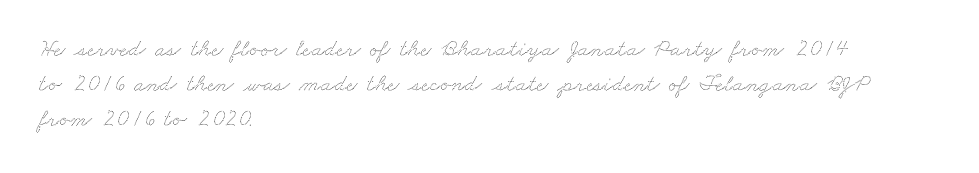
The image shows 24 px text type; set left-aligned, normal line spacing (1.45x), normal letter spacing, not underlined.
